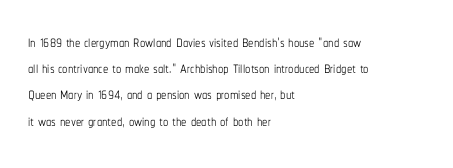
The image shows 21 px text type, upright; set left-aligned, normal line spacing (1.25x), normal letter spacing, not underlined.
